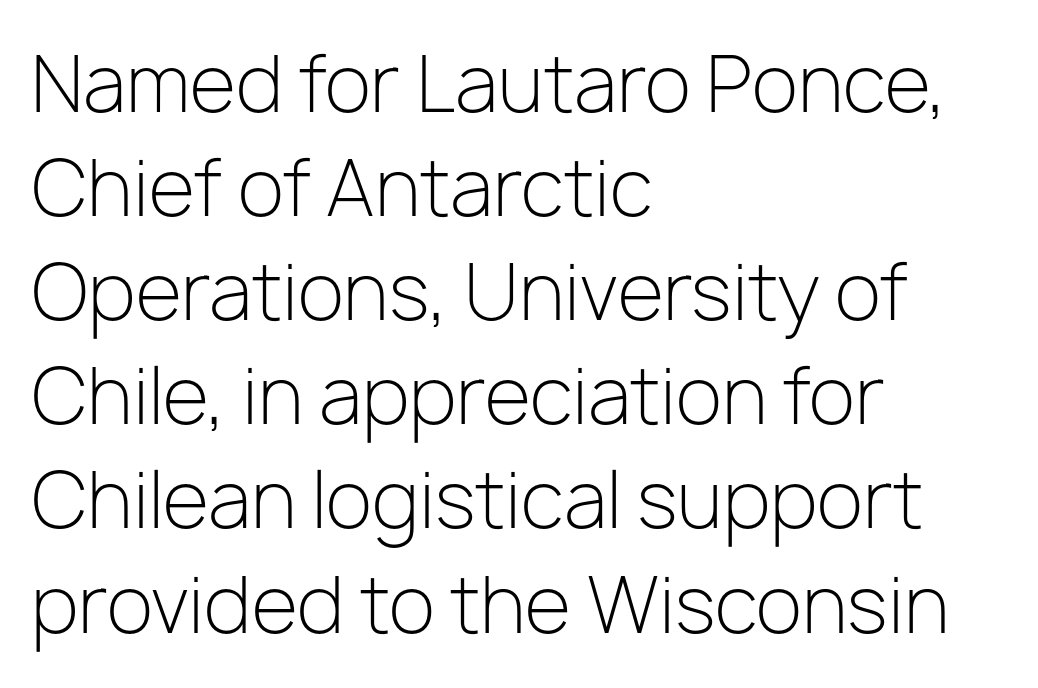
The image shows 76 px light sans-serif type, upright; set left-aligned, normal line spacing (1.37x), normal letter spacing, not underlined; low stroke contrast and a medium x-height.
